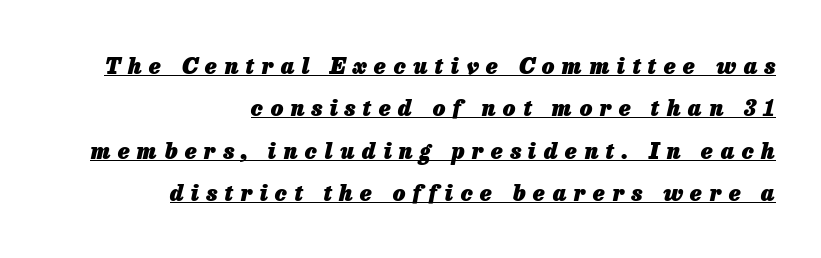
{"italic": "yes", "lean": "right", "slant_degrees": 13, "bold": "yes", "underline": "yes", "align": "right", "line_spacing": "loose", "line_spacing_ratio": 1.93, "letter_spacing": "wide", "letter_spacing_em": 0.34, "glyph_px": 22}
